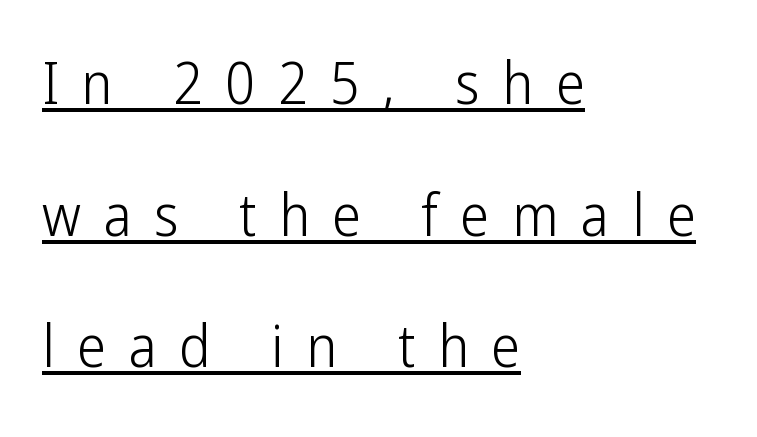
Q: Is the text bold? A: No.
Q: Is the text italic (slanted)? A: No, it is upright.
Q: Is the typeface a serif or a sans-serif typeface? A: Sans-serif.
Q: Is the text underlined? A: Yes.
Q: How is the paragraph aligned? A: Left-aligned.
Q: Is the spacing between letters normal or unusually wide? A: Unusually wide.
Q: Is the spacing between lines tight, normal or loose? A: Loose.
Q: Width (condensed, normal, or wide)? A: Condensed.
Q: Stroke contrast? A: Low.
Q: x-height? A: Medium.
Q: Monospaced? A: No.
